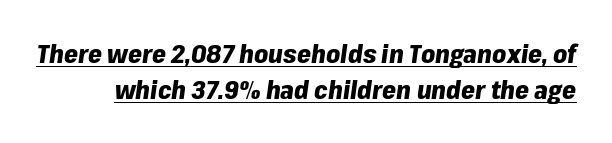
The image shows 25 px bold type, italic (leaning right); set normal line spacing (1.44x), normal letter spacing, underlined.
